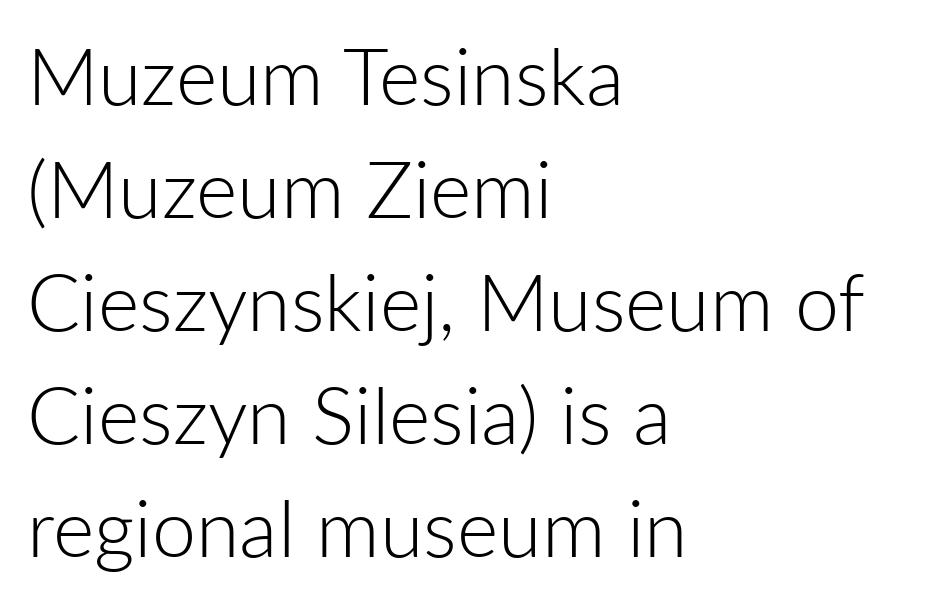
The image shows 79 px light sans-serif type, upright; set left-aligned, normal line spacing (1.43x), normal letter spacing, not underlined; low stroke contrast and a medium x-height.
